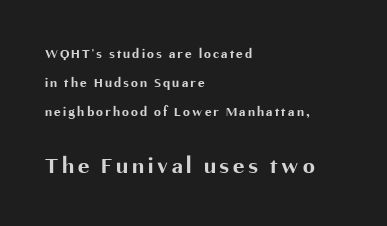
The image shows 24 px bold type, upright; set left-aligned, loose line spacing (2.07x), not underlined; the second (bottom) block is 1.71x larger.
